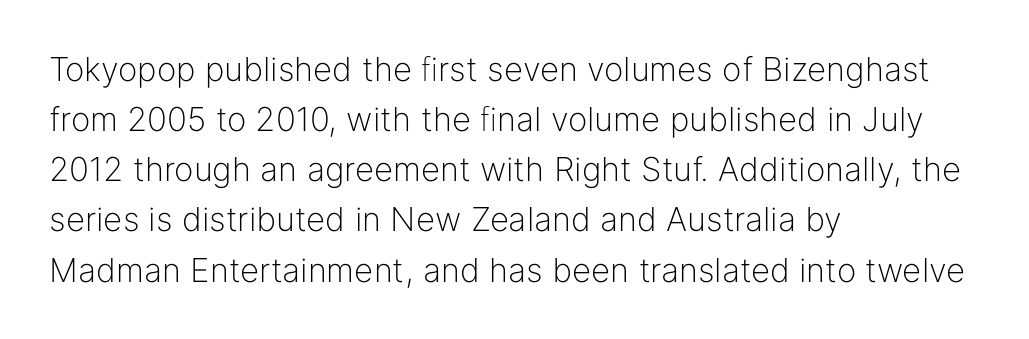
Underlining? Definitely not there. Spacing verdict: proportional, widths tailored to each character. Posture: vertical. Does the type have serifs? No, each stem ends abruptly.
